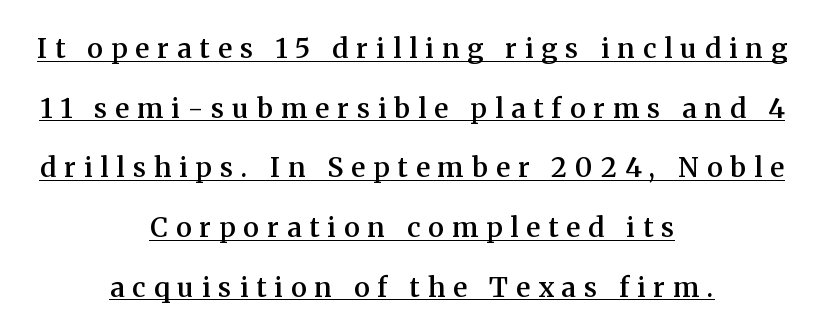
Does the lettering tilt? It doesn't — this is upright. Does the weight exceed regular? Yes, but only to semibold. What stands out about the letter spacing? Its width — letters are far apart. Neither beginnings nor endings align; midpoints do.
